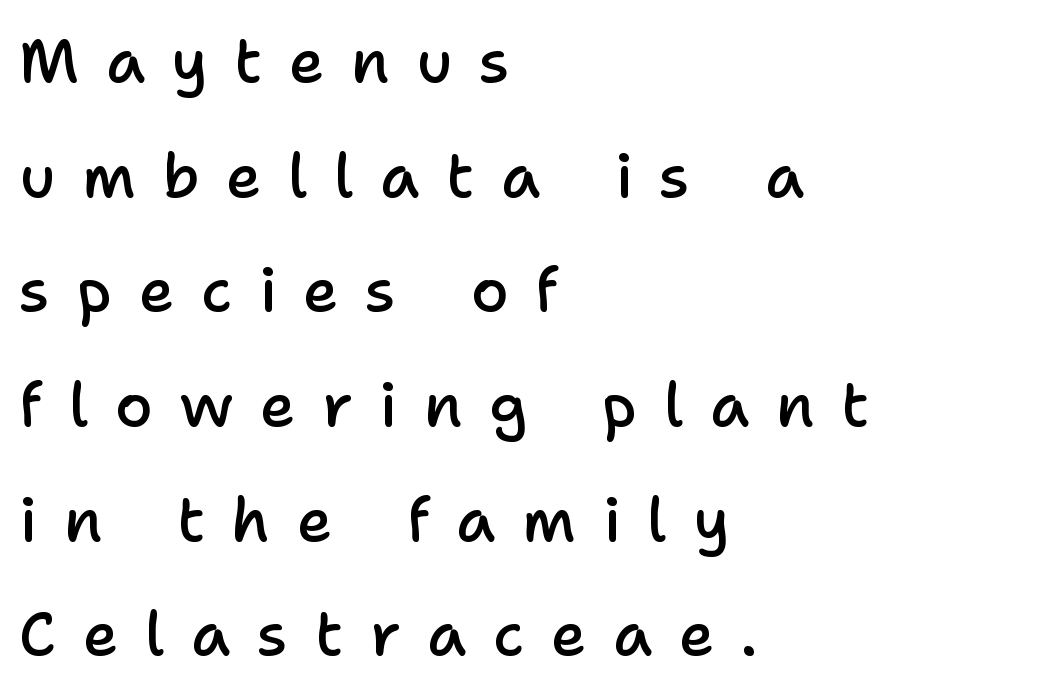
Q: Is the text bold? A: Semi-bold.
Q: Is the text italic (slanted)? A: No, it is upright.
Q: Is the typeface a serif or a sans-serif typeface? A: Sans-serif.
Q: Is the text underlined? A: No.
Q: How is the paragraph aligned? A: Left-aligned.
Q: Is the spacing between letters normal or unusually wide? A: Unusually wide.
Q: Width (condensed, normal, or wide)? A: Normal.
Q: Stroke contrast? A: Low.
Q: x-height? A: Medium.
Q: Monospaced? A: No.
